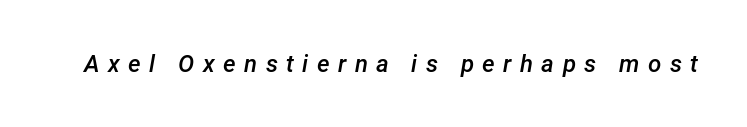
The image shows 24 px text type, italic (leaning right); set unusually wide letter spacing (+0.35 em), not underlined.
